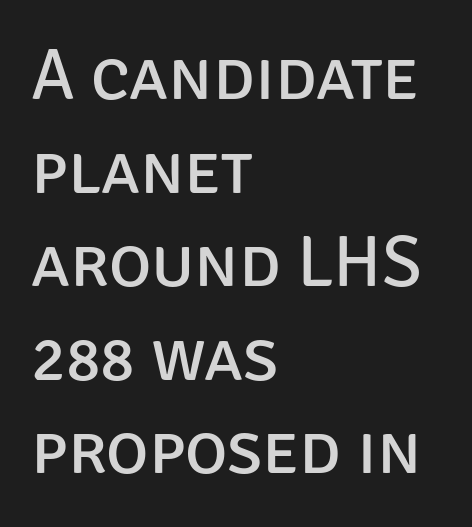
These glyphs show unthickened strokes, regular width or finer. Leading matches the norm, producing a regular column. The face used here is rendered with its standard letterfit. The letters stand upright; this is a roman face.
